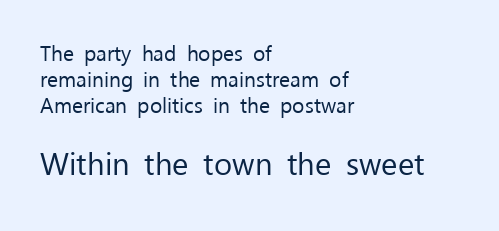
{"serif": "no", "italic": "no", "bold": "no", "weight": "regular", "width": "normal", "stroke_contrast": "low", "x_height": "medium", "monospaced": "no", "underline": "no", "align": "left", "line_spacing": "normal", "line_spacing_ratio": 1.25, "letter_spacing": "normal", "letter_spacing_em": 0.0, "larger_block": "second", "size_ratio": 1.48, "glyph_px": 31}
